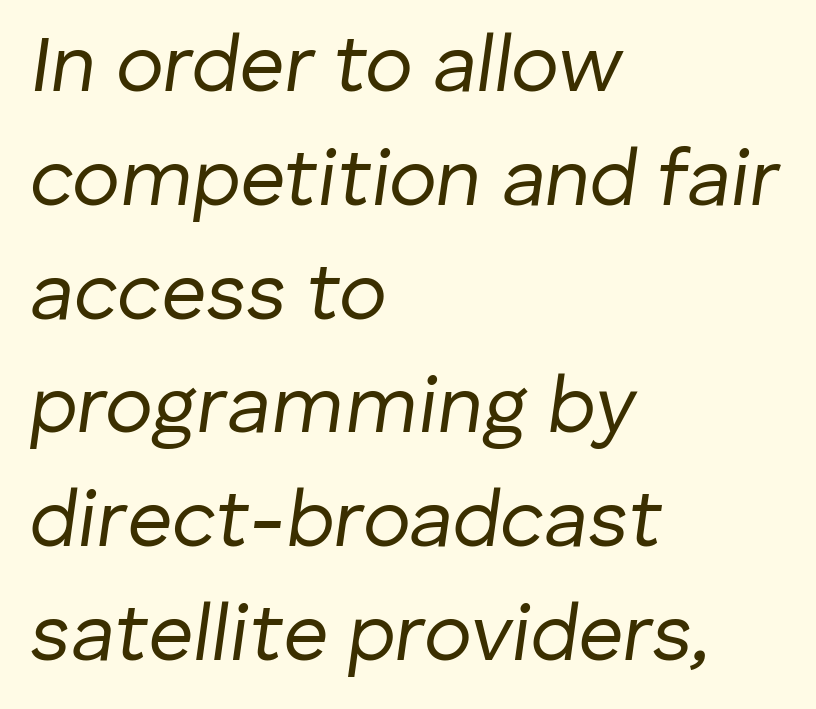
Q: Is the text bold? A: No.
Q: Is the text italic (slanted)? A: Yes, it leans right by about 8 degrees.
Q: Is the text underlined? A: No.
Q: How is the paragraph aligned? A: Left-aligned.
Q: Is the spacing between letters normal or unusually wide? A: Normal.
Q: Is the spacing between lines tight, normal or loose? A: Normal.
Q: Width (condensed, normal, or wide)? A: Normal.
Q: Stroke contrast? A: Low.
Q: x-height? A: Medium.
Q: Monospaced? A: No.
